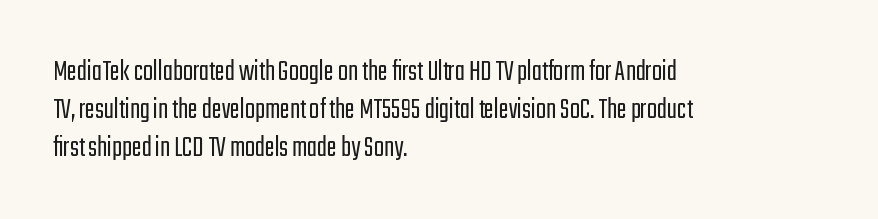
Check under the words: just untouched page. Weight: not bold — regular or lighter. The rendering uses natural spacing where letterforms have individual widths. No italicization has been applied; the sample stays upright. Vertically, the passage feels balanced, rows spaced as you'd expect. A classic flush-left, rag-right setting is used for this passage.
